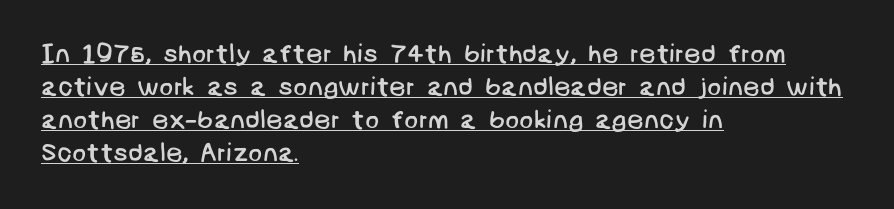
The image shows 26 px text type; set left-aligned, normal line spacing (1.27x), normal letter spacing, underlined.
